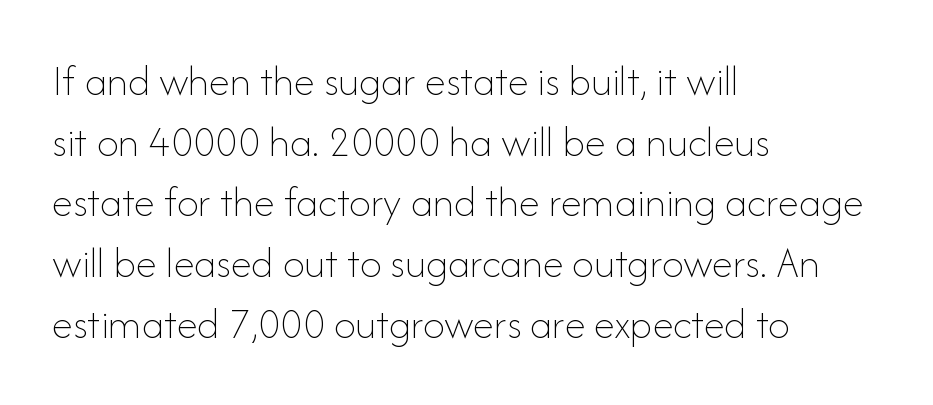
The image shows 43 px thin type, upright; set left-aligned, normal line spacing (1.41x), normal letter spacing, not underlined; low stroke contrast and a small x-height.
